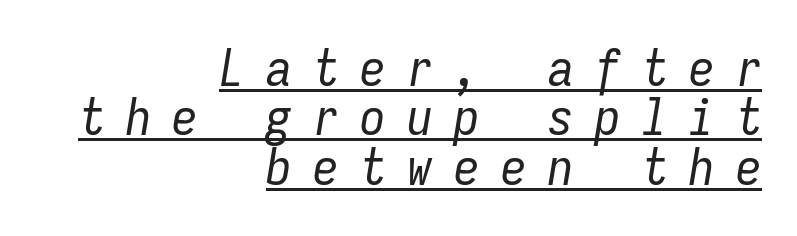
Q: Is the text bold? A: No.
Q: Is the text italic (slanted)? A: Yes, it leans right by about 9 degrees.
Q: Is the text underlined? A: Yes.
Q: How is the paragraph aligned? A: Right-aligned.
Q: Is the spacing between letters normal or unusually wide? A: Unusually wide.
Q: Is the spacing between lines tight, normal or loose? A: Tight.
Q: Width (condensed, normal, or wide)? A: Condensed.
Q: Stroke contrast? A: Low.
Q: x-height? A: Medium.
Q: Monospaced? A: Yes.
